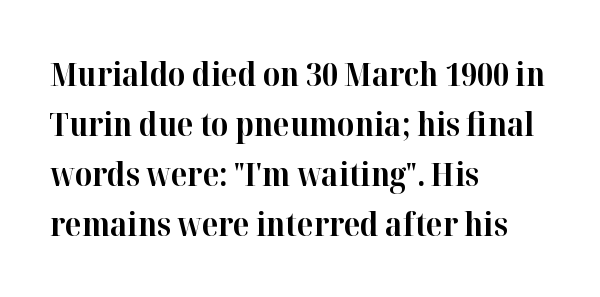
Each new line begins a customary step beneath the previous one. This is serif lettering, the kind often seen in printed books. Descender tails drop into unmarked territory. This is heavy type, rendered in bold.
